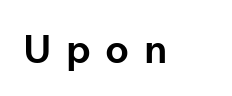
The image shows 39 px bold sans-serif type, upright; set unusually wide letter spacing (+0.37 em), not underlined; low stroke contrast and a medium x-height.
